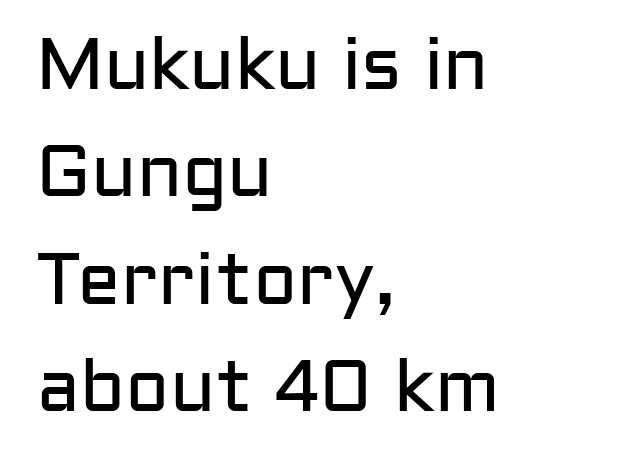
The image shows 73 px regular-weight sans-serif type, upright; set left-aligned, normal line spacing (1.47x), normal letter spacing, not underlined; low stroke contrast and a medium x-height.
